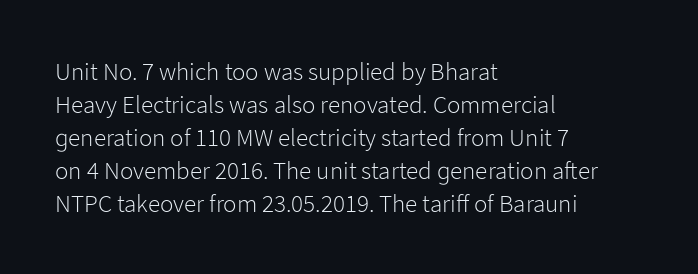
{"italic": "no", "bold": "no", "underline": "no", "align": "left", "line_spacing": "normal", "line_spacing_ratio": 1.32, "letter_spacing": "normal", "letter_spacing_em": 0.0, "glyph_px": 25}
